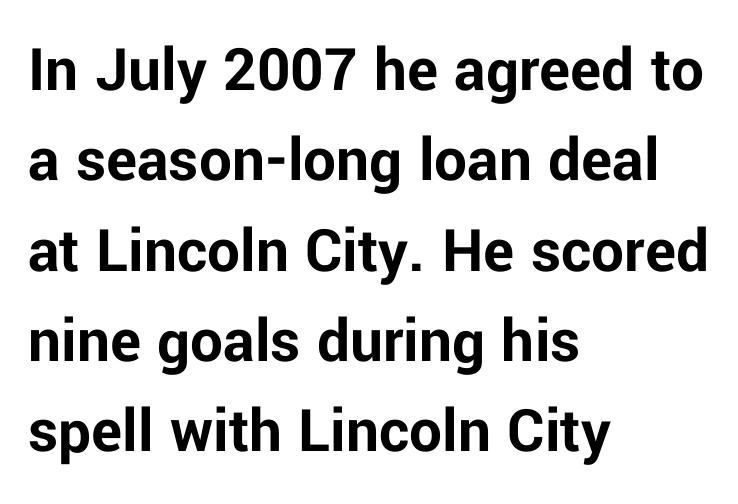
The image shows 65 px bold sans-serif type, upright; set left-aligned, normal line spacing (1.39x), normal letter spacing, not underlined; low stroke contrast and a medium x-height.
